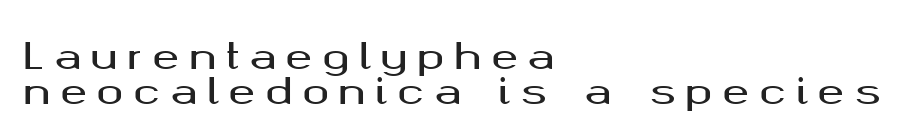
The image shows 36 px wide sans-serif type, upright; set left-aligned, tight line spacing (0.96x), unusually wide letter spacing (+0.27 em), not underlined; medium stroke contrast and a medium x-height.
